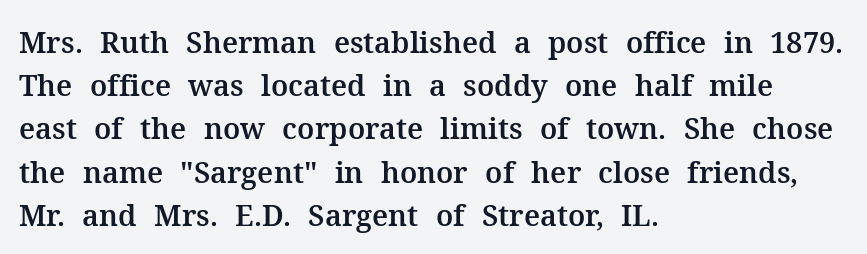
{"serif": "yes", "italic": "no", "width": "normal", "stroke_contrast": "medium", "x_height": "medium", "monospaced": "no", "underline": "no", "align": "left", "line_spacing": "normal", "line_spacing_ratio": 1.49, "letter_spacing": "normal", "letter_spacing_em": 0.0, "glyph_px": 29}
